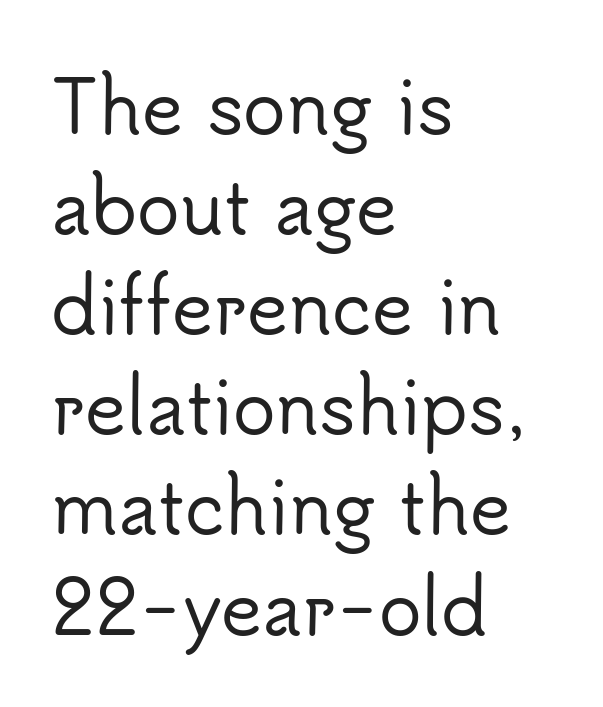
Q: Is the text italic (slanted)? A: No, it is upright.
Q: Is the typeface a serif or a sans-serif typeface? A: Sans-serif.
Q: Is the text underlined? A: No.
Q: How is the paragraph aligned? A: Left-aligned.
Q: Is the spacing between letters normal or unusually wide? A: Normal.
Q: Is the spacing between lines tight, normal or loose? A: Normal.
Q: Width (condensed, normal, or wide)? A: Normal.
Q: Stroke contrast? A: Low.
Q: x-height? A: Small.
Q: Monospaced? A: No.
